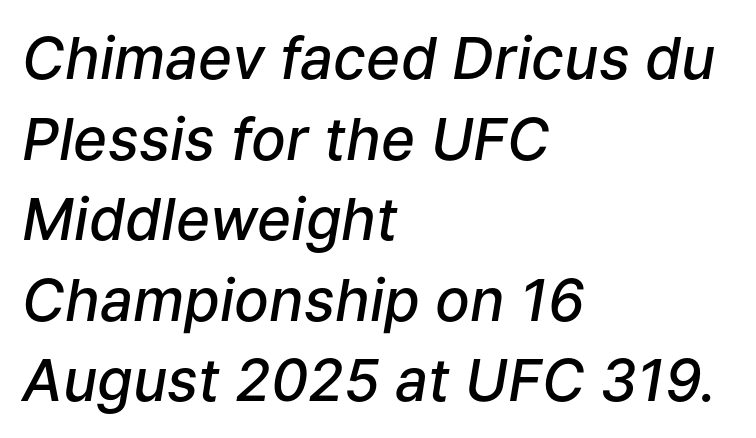
The image shows 58 px semibold type, italic (leaning right); set left-aligned, normal line spacing (1.39x), normal letter spacing, not underlined; low stroke contrast and a medium x-height.
